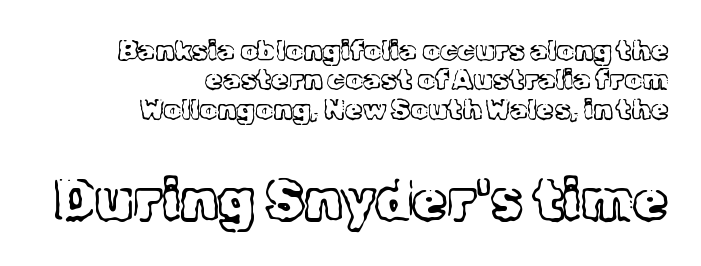
{"serif": "yes", "italic": "no", "bold": "no", "weight": "light", "width": "normal", "x_height": "medium", "monospaced": "no", "underline": "no", "align": "right", "line_spacing": "tight", "line_spacing_ratio": 1.05, "letter_spacing": "normal", "letter_spacing_em": 0.0, "larger_block": "second", "size_ratio": 2.0, "glyph_px": 56}
